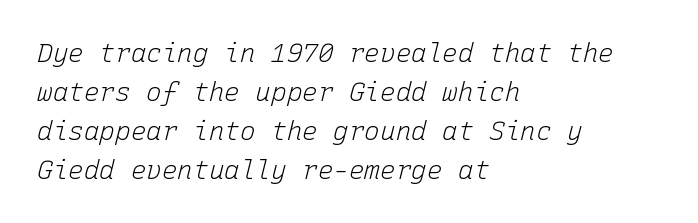
{"italic": "yes", "lean": "right", "slant_degrees": 15, "bold": "no", "underline": "no", "align": "left", "line_spacing": "normal", "line_spacing_ratio": 1.5, "letter_spacing": "normal", "letter_spacing_em": 0.0, "glyph_px": 26}
